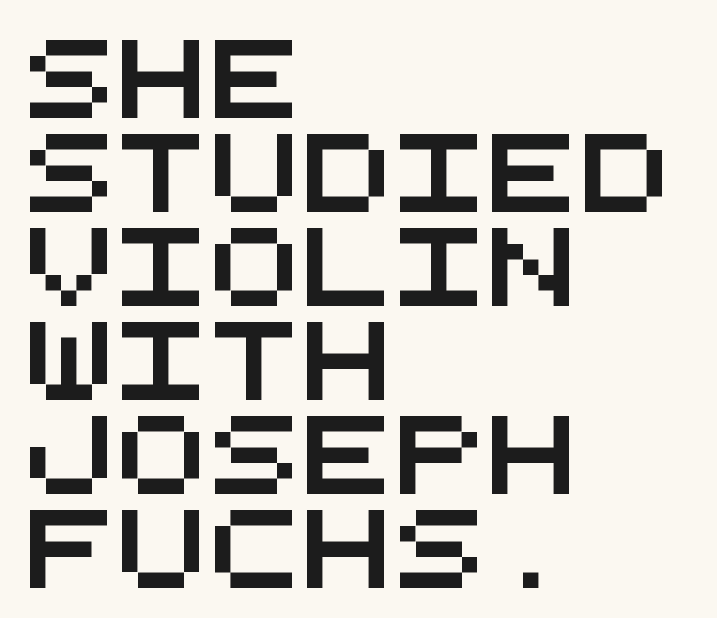
{"serif": "no", "width": "wide", "stroke_contrast": "medium", "x_height": "large", "monospaced": "yes", "underline": "no", "align": "left", "line_spacing_ratio": 1.22, "letter_spacing": "normal", "letter_spacing_em": 0.0, "glyph_px": 77}
